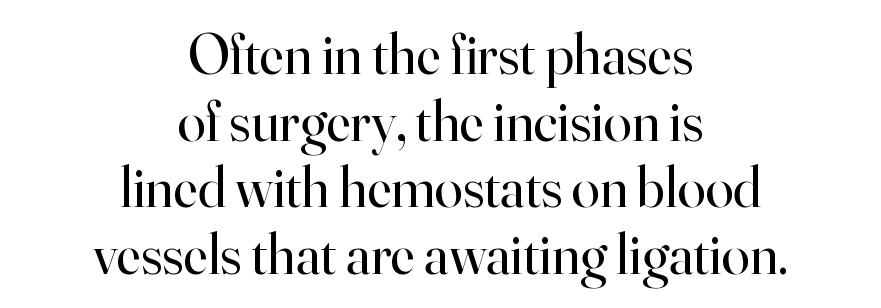
The image shows 57 px regular-weight serif type, upright; set centered, line spacing 1.17x, normal letter spacing, not underlined; high stroke contrast and a small x-height.
